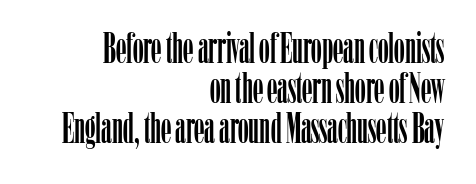
Teacher's note: observe the even right margin — that is flush-right alignment. Inter-character spacing is left at the font's built-in metrics. This sample uses a serif face. Letters rest on an invisible, unmarked baseline.
